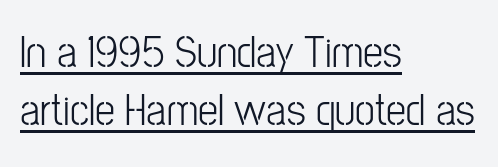
The image shows 45 px light, condensed sans-serif type, upright; set left-aligned, normal line spacing (1.28x), normal letter spacing, underlined; low stroke contrast and a medium x-height.
